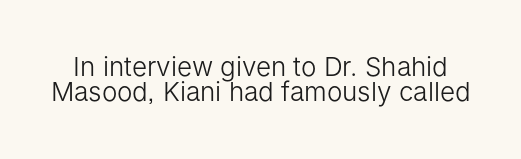
The image shows 26 px text type, upright; set tight line spacing (0.98x), normal letter spacing, not underlined.
